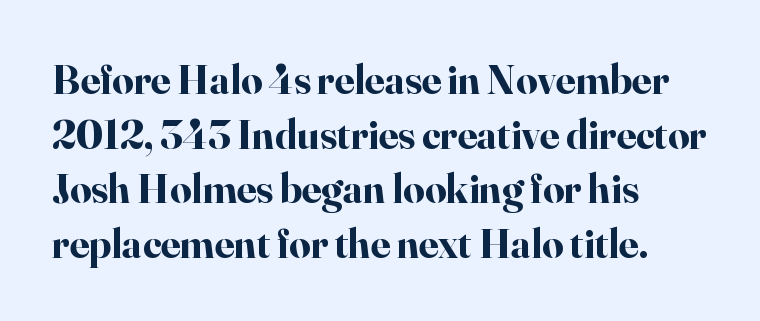
Only glyphs here, with clear space below each row. Do the characters align in a grid? No, the font is proportional. Observe the ordinary spacing: letters are neighbours, not strangers. Check where the strokes stop: tiny serifs finish them off. Horizontal alignment here is leftward, the default for most running prose.
